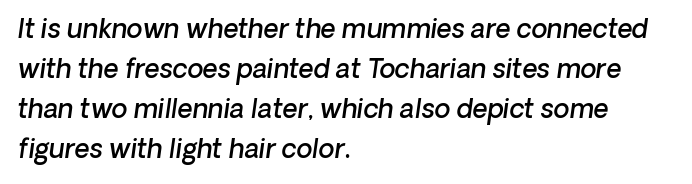
The glyphs have the mass of a demibold cut, below bold. If you measured baseline to baseline, you'd find a middling distance. There is no visible air inserted between adjacent glyphs. The paragraph shown leans on its left margin. Any mark beneath the type? The region is blank.
